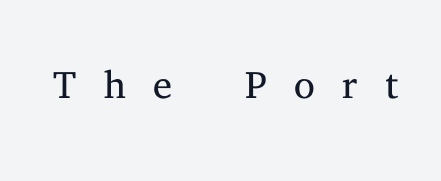
{"serif": "yes", "italic": "no", "bold": "no", "weight": "light", "width": "normal", "stroke_contrast": "medium", "x_height": "medium", "monospaced": "no", "underline": "no", "letter_spacing": "wide", "letter_spacing_em": 0.46, "glyph_px": 59}
